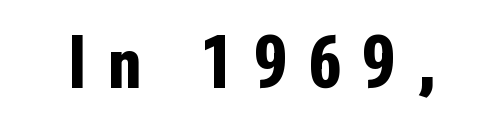
{"serif": "no", "italic": "no", "bold": "yes", "weight": "bold", "width": "condensed", "stroke_contrast": "low", "x_height": "medium", "monospaced": "no", "underline": "no", "letter_spacing": "wide", "letter_spacing_em": 0.3, "glyph_px": 74}
